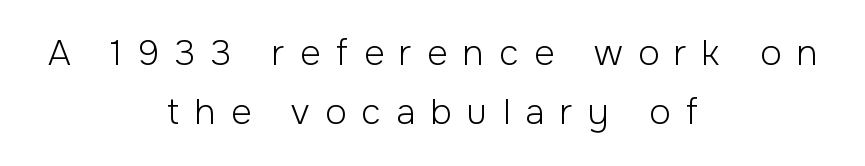
{"serif": "no", "italic": "no", "bold": "no", "weight": "light", "width": "normal", "stroke_contrast": "low", "x_height": "medium", "monospaced": "no", "underline": "no", "align": "center", "line_spacing": "normal", "line_spacing_ratio": 1.68, "letter_spacing": "wide", "letter_spacing_em": 0.44, "glyph_px": 35}
